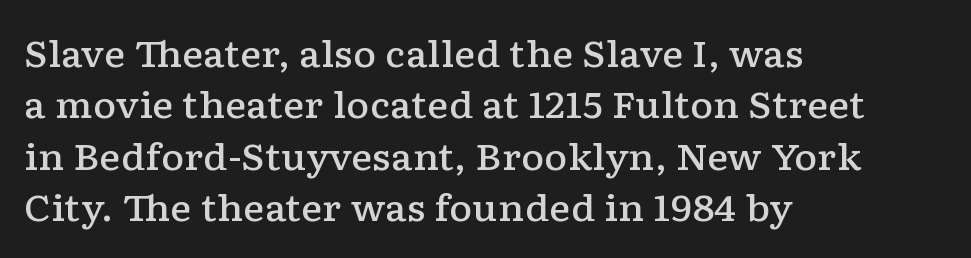
{"serif": "yes", "italic": "no", "bold": "semi", "weight": "semibold", "width": "wide", "stroke_contrast": "low", "x_height": "medium", "monospaced": "no", "underline": "no", "align": "left", "line_spacing": "normal", "line_spacing_ratio": 1.43, "letter_spacing": "normal", "letter_spacing_em": 0.0, "glyph_px": 36}
